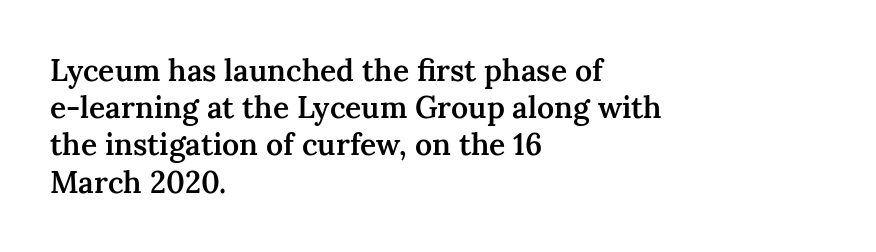
{"serif": "yes", "italic": "no", "bold": "semi", "weight": "semibold", "width": "normal", "stroke_contrast": "medium", "x_height": "medium", "monospaced": "no", "underline": "no", "align": "left", "line_spacing_ratio": 1.24, "letter_spacing": "normal", "letter_spacing_em": 0.0, "glyph_px": 30}
